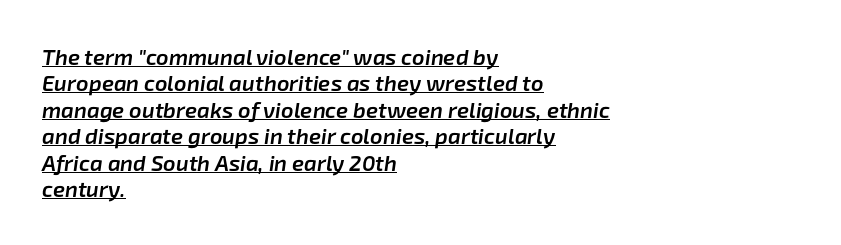
The image shows 22 px text type, italic (leaning right); set left-aligned, line spacing 1.2x, normal letter spacing, underlined.
